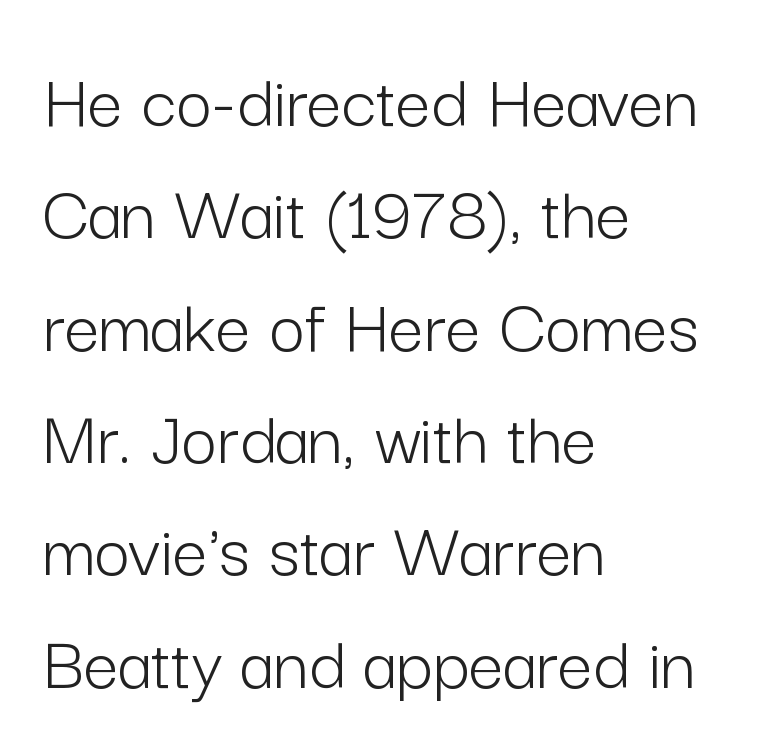
The image shows 78 px light sans-serif type, upright; set left-aligned, normal line spacing (1.44x), normal letter spacing, not underlined; low stroke contrast and a medium x-height.
